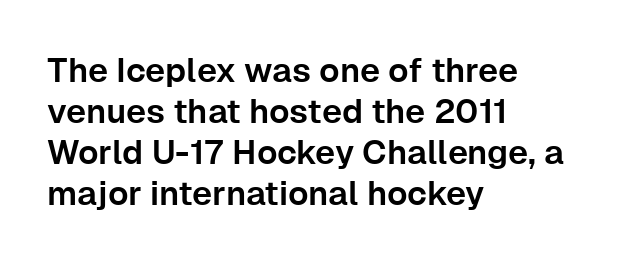
Q: Is the text italic (slanted)? A: No, it is upright.
Q: Is the typeface a serif or a sans-serif typeface? A: Sans-serif.
Q: Is the text underlined? A: No.
Q: How is the paragraph aligned? A: Left-aligned.
Q: Is the spacing between letters normal or unusually wide? A: Normal.
Q: Width (condensed, normal, or wide)? A: Normal.
Q: Stroke contrast? A: Low.
Q: x-height? A: Medium.
Q: Monospaced? A: No.
